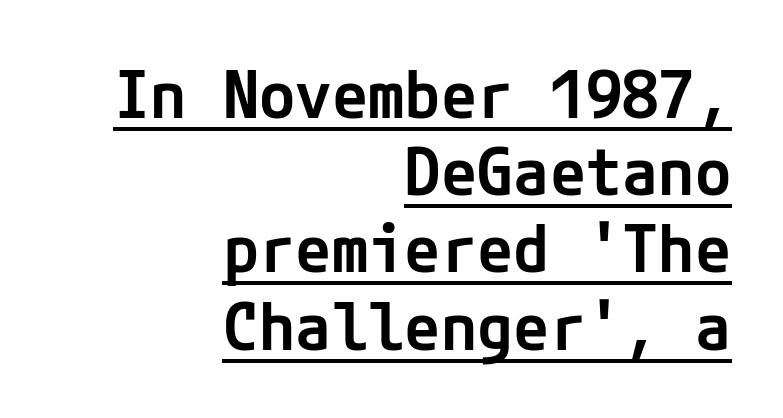
Q: Is the text bold? A: Semi-bold.
Q: Is the text italic (slanted)? A: No, it is upright.
Q: Is the typeface a serif or a sans-serif typeface? A: Sans-serif.
Q: Is the text underlined? A: Yes.
Q: How is the paragraph aligned? A: Right-aligned.
Q: Is the spacing between letters normal or unusually wide? A: Normal.
Q: Width (condensed, normal, or wide)? A: Normal.
Q: Stroke contrast? A: Low.
Q: x-height? A: Medium.
